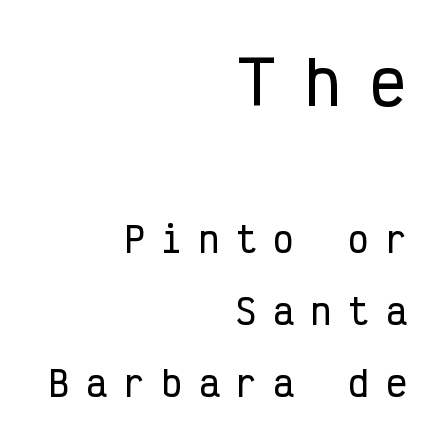
{"serif": "no", "italic": "no", "width": "condensed", "stroke_contrast": "low", "x_height": "medium", "monospaced": "yes", "underline": "no", "align": "right", "line_spacing": "loose", "line_spacing_ratio": 2.12, "letter_spacing": "wide", "letter_spacing_em": 0.5, "larger_block": "first", "size_ratio": 1.76, "glyph_px": 60}
